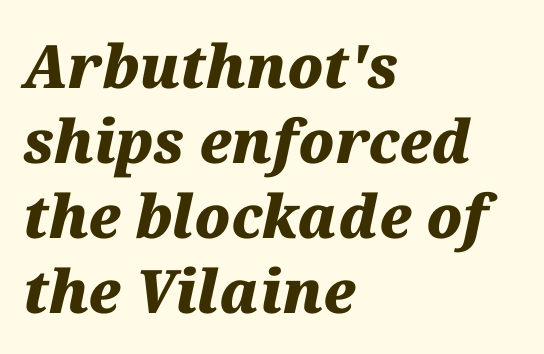
Q: Is the text bold? A: Yes.
Q: Is the text italic (slanted)? A: Yes, it leans right by about 12 degrees.
Q: Is the text underlined? A: No.
Q: How is the paragraph aligned? A: Left-aligned.
Q: Is the spacing between letters normal or unusually wide? A: Normal.
Q: Is the spacing between lines tight, normal or loose? A: Normal.
Q: Width (condensed, normal, or wide)? A: Normal.
Q: Stroke contrast? A: Medium.
Q: x-height? A: Medium.
Q: Monospaced? A: No.
